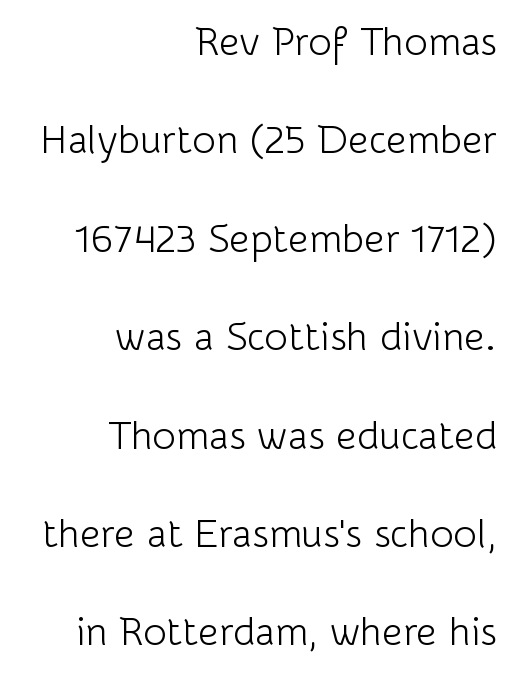
{"serif": "no", "italic": "no", "bold": "no", "weight": "light", "width": "normal", "stroke_contrast": "low", "x_height": "medium", "monospaced": "no", "underline": "no", "align": "right", "line_spacing": "loose", "line_spacing_ratio": 2.46, "letter_spacing": "normal", "letter_spacing_em": 0.0, "glyph_px": 40}
